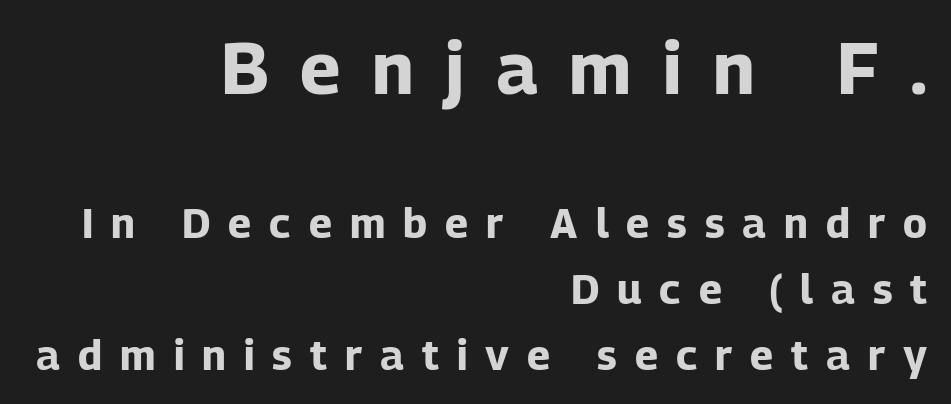
Horizontally, the lines are justified to the trailing edge only. These two chunks differ in scale, with the top chunk taking the larger measure. Set as a true bold cut, around the 700 mark. Rows of type keep a routine distance in the vertical direction. Rule under the text: the space is simply empty. There is plenty of visible air inserted between adjacent glyphs.
